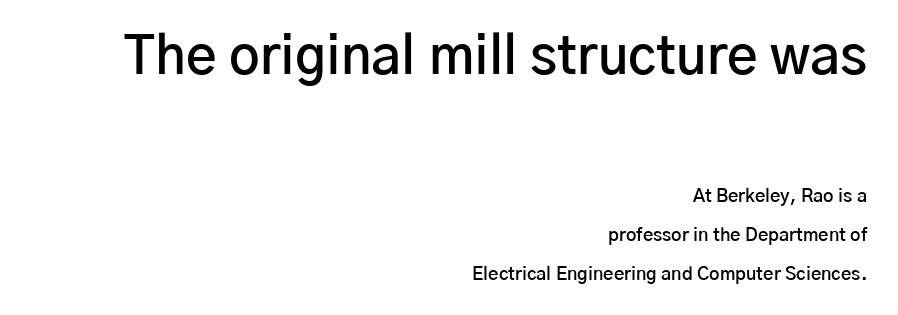
Q: Is the text bold? A: Semi-bold.
Q: Is the text italic (slanted)? A: No, it is upright.
Q: Is the typeface a serif or a sans-serif typeface? A: Sans-serif.
Q: Is the text underlined? A: No.
Q: How is the paragraph aligned? A: Right-aligned.
Q: Is the spacing between letters normal or unusually wide? A: Normal.
Q: Is the spacing between lines tight, normal or loose? A: Loose.
Q: Which block of text is set in a larger size, the first (top) or the second (bottom)? A: The first (top) one.
Q: Width (condensed, normal, or wide)? A: Normal.
Q: Stroke contrast? A: Low.
Q: x-height? A: Medium.
Q: Monospaced? A: No.
